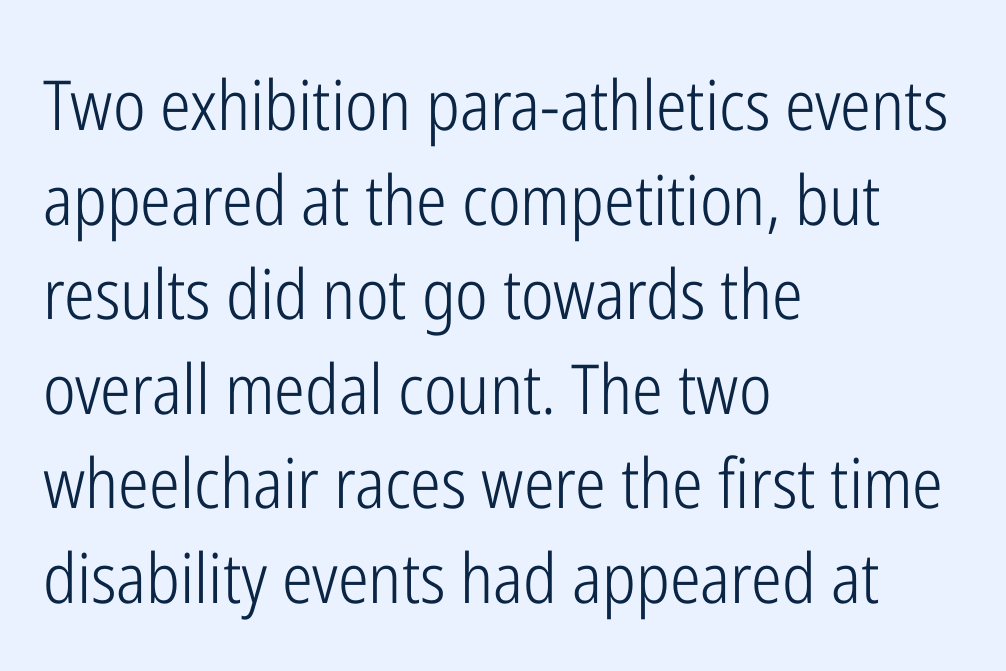
Q: Is the text bold? A: No.
Q: Is the text italic (slanted)? A: No, it is upright.
Q: Is the typeface a serif or a sans-serif typeface? A: Sans-serif.
Q: Is the text underlined? A: No.
Q: How is the paragraph aligned? A: Left-aligned.
Q: Is the spacing between letters normal or unusually wide? A: Normal.
Q: Is the spacing between lines tight, normal or loose? A: Normal.
Q: Width (condensed, normal, or wide)? A: Condensed.
Q: Stroke contrast? A: Low.
Q: x-height? A: Medium.
Q: Monospaced? A: No.
